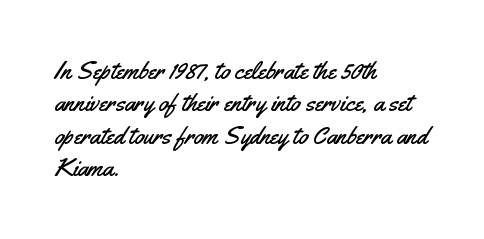
{"underline": "no", "align": "left", "line_spacing": "normal", "line_spacing_ratio": 1.3, "letter_spacing": "normal", "letter_spacing_em": 0.0, "glyph_px": 25}
